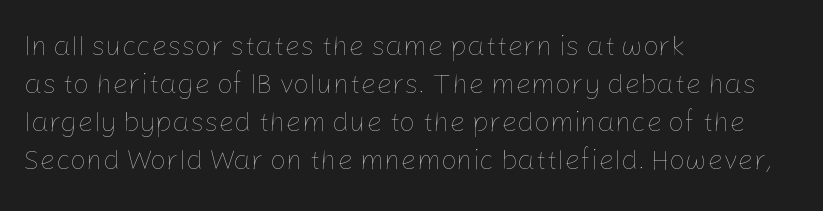
The image shows 28 px thin type, upright; set left-aligned, normal line spacing (1.36x), normal letter spacing, not underlined; low stroke contrast and a medium x-height.
